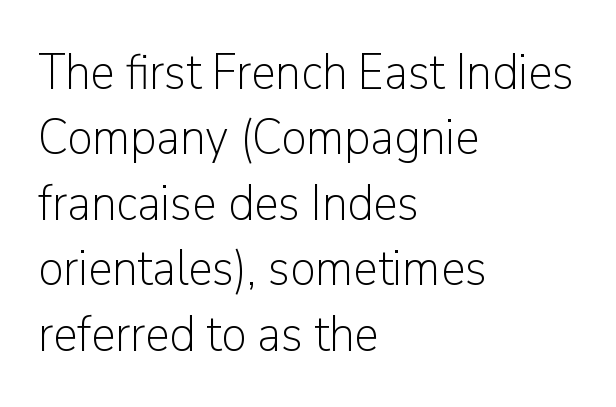
The image shows 50 px light sans-serif type, upright; set left-aligned, normal line spacing (1.31x), normal letter spacing, not underlined; low stroke contrast and a medium x-height.
